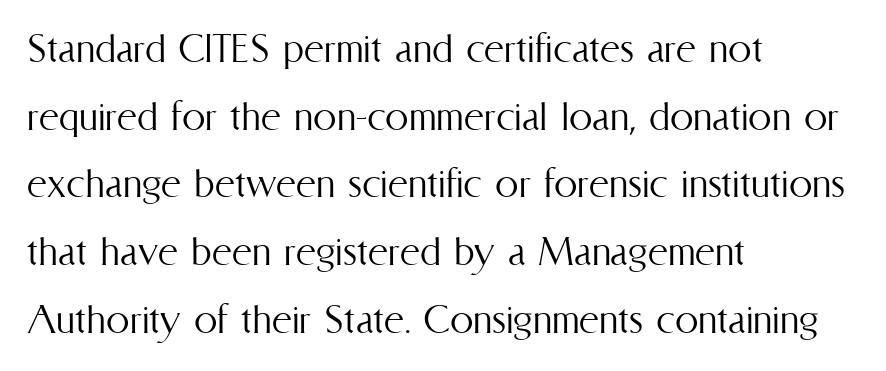
The paragraph shown leans on its left margin. Notice how descenders clear the ascenders below comfortably — that's standard leading. A light-to-regular cut is what we see here. Nobody drew a line under any word here.
